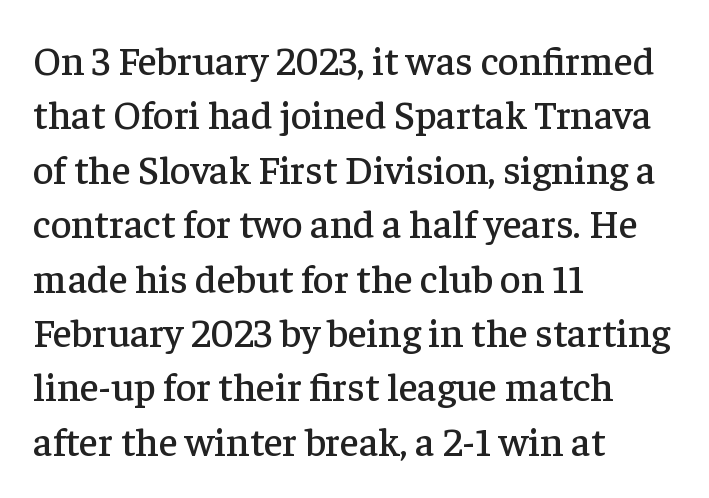
{"serif": "yes", "italic": "no", "width": "normal", "stroke_contrast": "low", "x_height": "medium", "monospaced": "no", "underline": "no", "align": "left", "line_spacing": "normal", "line_spacing_ratio": 1.36, "letter_spacing": "normal", "letter_spacing_em": 0.0, "glyph_px": 40}
